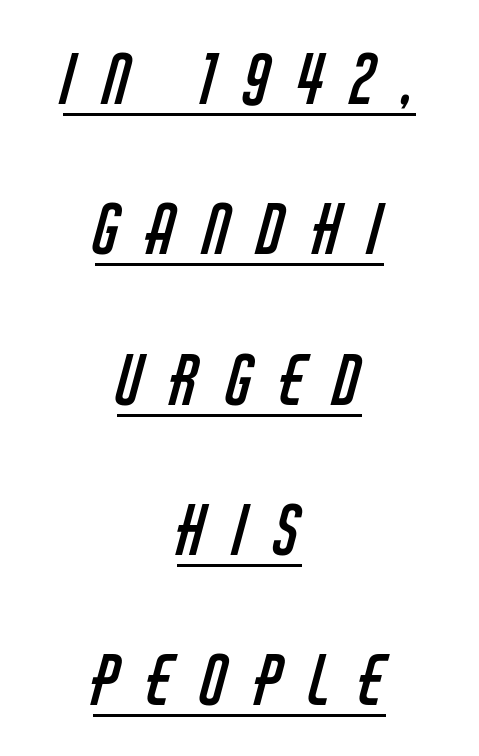
{"serif": "no", "bold": "no", "weight": "regular", "width": "condensed", "stroke_contrast": "low", "x_height": "large", "monospaced": "no", "underline": "yes", "align": "center", "line_spacing": "loose", "line_spacing_ratio": 2.21, "letter_spacing": "wide", "letter_spacing_em": 0.41, "glyph_px": 68}
